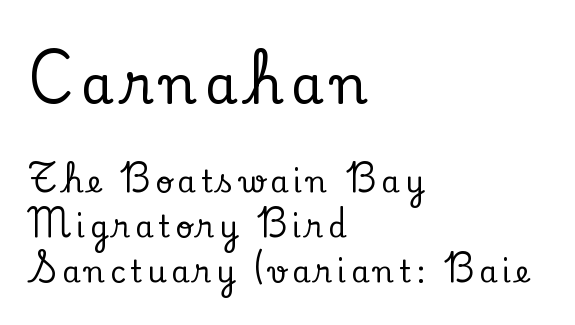
The block of text has a typical density, with ordinary space between rows. Notice how the stems are strictly vertical — no italics here. Character widths vary here, with narrow letters taking less room than wide ones. The face used here appears at its bigger size in the upper chunk.
